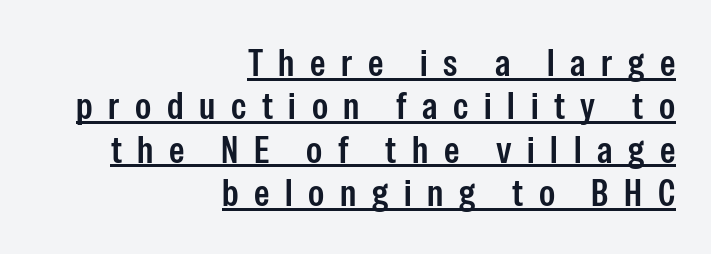
The typeface chosen for these lines omits serifs. The space between consecutive lines is stingy. Varying glyph widths throughout — classic text-font behaviour. These lines are set flush right with a ragged left edge. The words here are underlined. Characters follow at a spacing far wider than the type designer built in.
